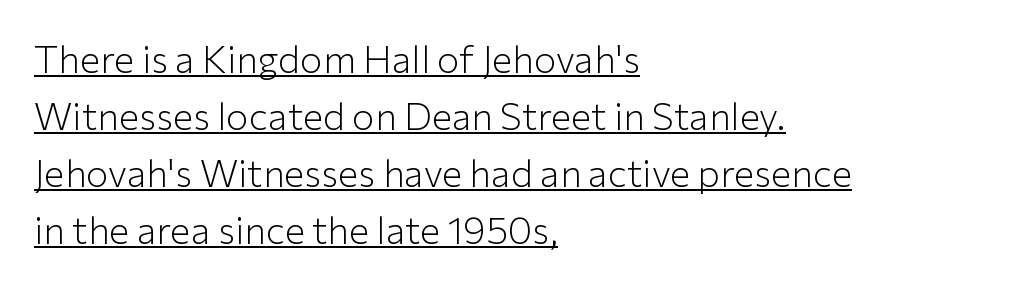
{"serif": "no", "italic": "no", "bold": "no", "weight": "light", "width": "normal", "stroke_contrast": "low", "x_height": "medium", "monospaced": "no", "underline": "yes", "align": "left", "line_spacing": "normal", "line_spacing_ratio": 1.5, "letter_spacing": "normal", "letter_spacing_em": 0.0, "glyph_px": 38}
